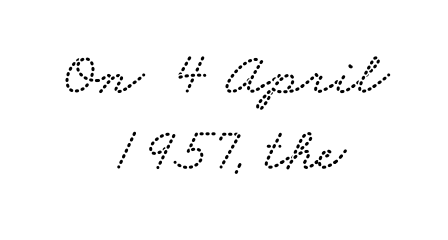
Each line is balanced around a shared central axis. The specimen omits any rule beneath the text block's lines. The letters advance in unequal steps, a hallmark of proportional type. Note: serifs present on the glyphs.
